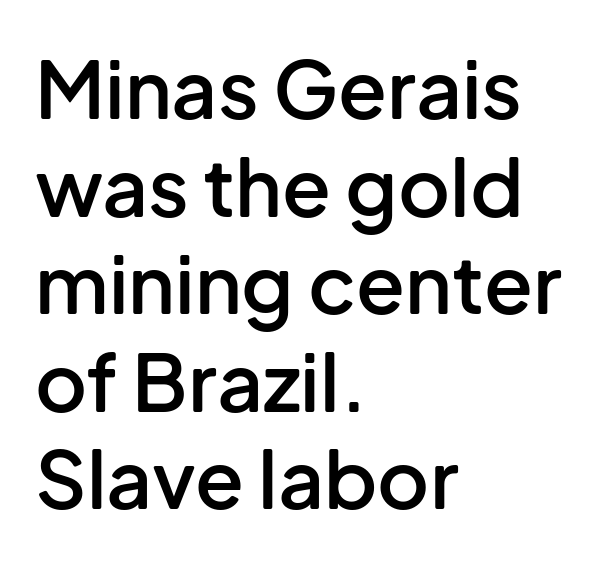
The image shows 80 px semibold sans-serif type, upright; set left-aligned, line spacing 1.22x, normal letter spacing, not underlined; low stroke contrast and a medium x-height.
